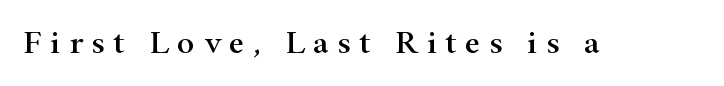
The image shows 33 px wide serif type, upright; set unusually wide letter spacing (+0.26 em), not underlined; high stroke contrast and a small x-height.
